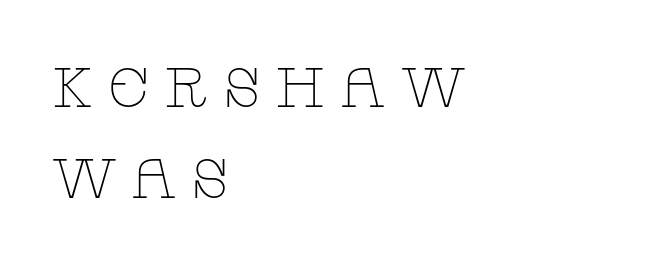
{"serif": "yes", "italic": "no", "bold": "no", "weight": "thin", "width": "wide", "stroke_contrast": "low", "x_height": "large", "monospaced": "no", "underline": "no", "align": "left", "line_spacing": "normal", "line_spacing_ratio": 1.62, "letter_spacing": "wide", "letter_spacing_em": 0.24, "glyph_px": 56}
